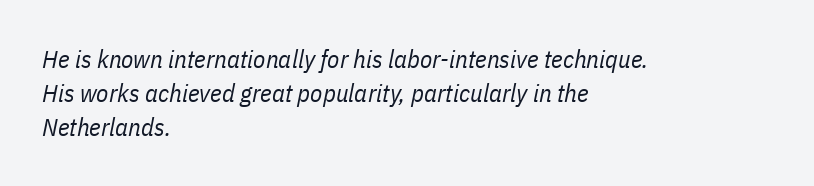
Q: Is the text bold? A: No.
Q: Is the text italic (slanted)? A: Yes, it leans right by about 11 degrees.
Q: Is the text underlined? A: No.
Q: How is the paragraph aligned? A: Left-aligned.
Q: Is the spacing between letters normal or unusually wide? A: Normal.
Q: Is the spacing between lines tight, normal or loose? A: Normal.
